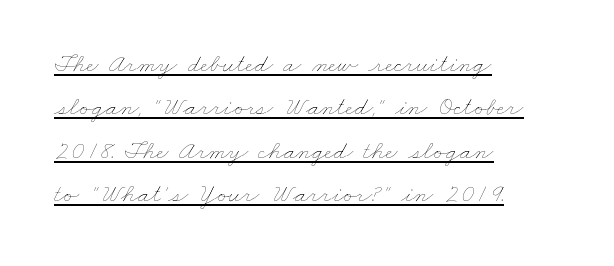
Q: Is the text bold? A: No.
Q: Is the text underlined? A: Yes.
Q: How is the paragraph aligned? A: Left-aligned.
Q: Is the spacing between letters normal or unusually wide? A: Normal.
Q: Is the spacing between lines tight, normal or loose? A: Normal.
